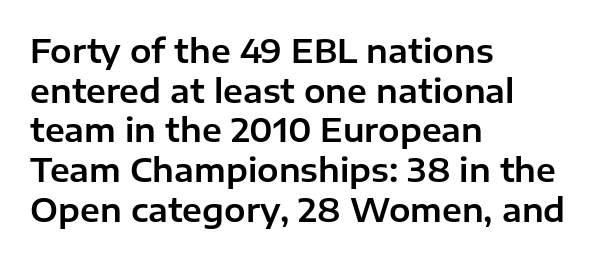
No italicization has been applied; the sample stays upright. Decoration check: the copy has no underline. Horizontally, the lines are justified to the leading edge only. Caption: standard tracking, unaltered. To sum up the face: it is a sans, with no serifs.
